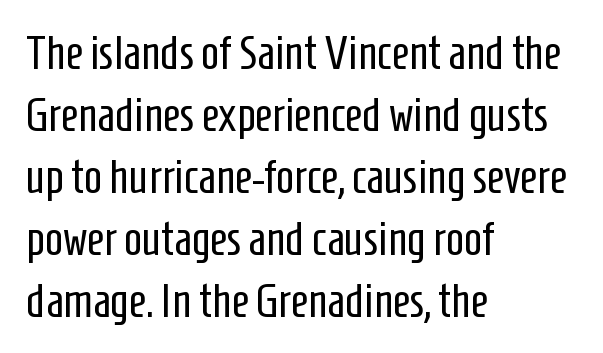
Spacing verdict: proportional, widths tailored to each character. Unlike italic type, these characters show no tilt at all. Summary of vertical rhythm: regular, with standard interline spacing. This is not heavy type; no bold has been used. The glyphs are unaccompanied by any horizontal stroke below them.
